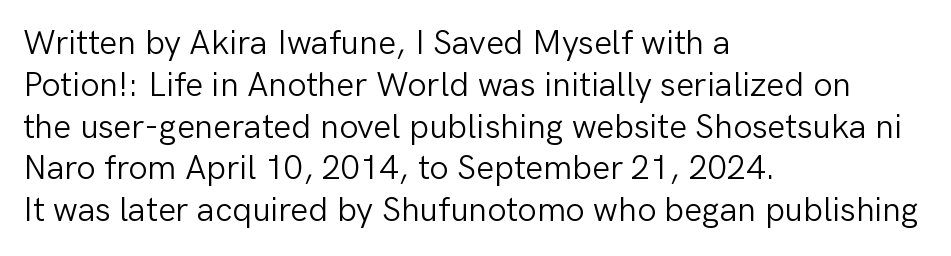
There is no visible air inserted between adjacent glyphs. Each letter's strokes conclude bluntly, with no projecting serifs. Type without underlining. The typeface has the unassuming heft of standard copy or less.
